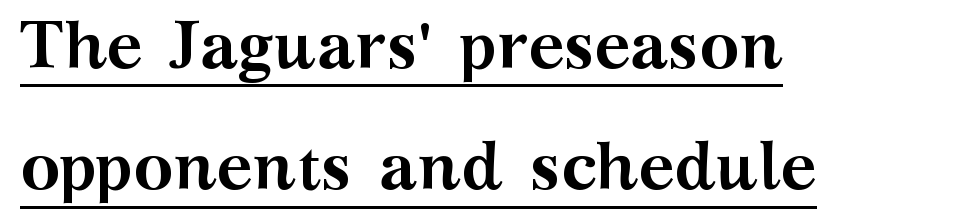
Q: Is the text bold? A: Yes.
Q: Is the text italic (slanted)? A: No, it is upright.
Q: Is the typeface a serif or a sans-serif typeface? A: Serif.
Q: Is the text underlined? A: Yes.
Q: How is the paragraph aligned? A: Left-aligned.
Q: Is the spacing between letters normal or unusually wide? A: Normal.
Q: Width (condensed, normal, or wide)? A: Wide.
Q: Stroke contrast? A: Medium.
Q: x-height? A: Medium.
Q: Monospaced? A: No.
